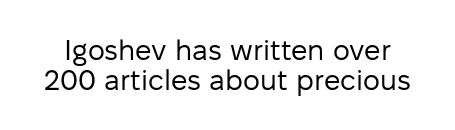
The image shows 29 px regular-weight sans-serif type, upright; set tight line spacing (1.04x), normal letter spacing, not underlined; low stroke contrast and a medium x-height.
